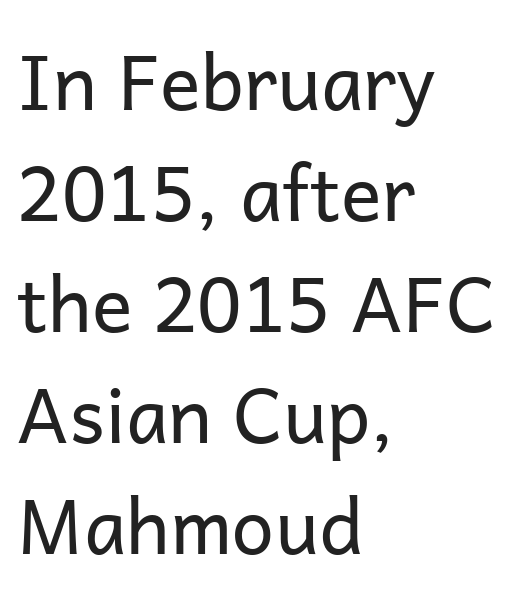
There is no visible air inserted between adjacent glyphs. A quiet, ordinary-to-light weight characterises the typeface. The strip under each line holds only bare page. A typesetter would call this proportional, since set widths differ per character.
